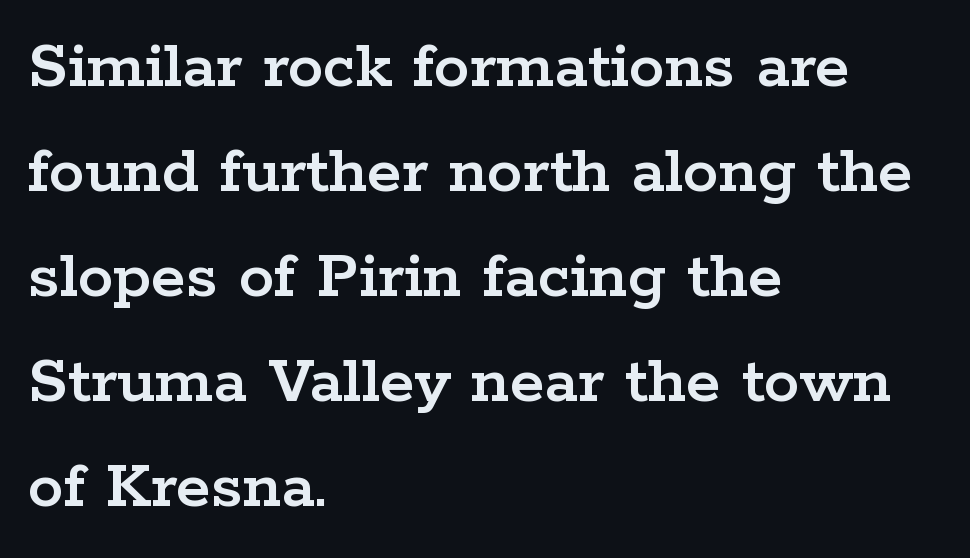
{"serif": "yes", "italic": "no", "width": "wide", "stroke_contrast": "low", "x_height": "medium", "monospaced": "no", "underline": "no", "align": "left", "line_spacing": "normal", "line_spacing_ratio": 1.48, "letter_spacing": "normal", "letter_spacing_em": 0.0, "glyph_px": 71}
